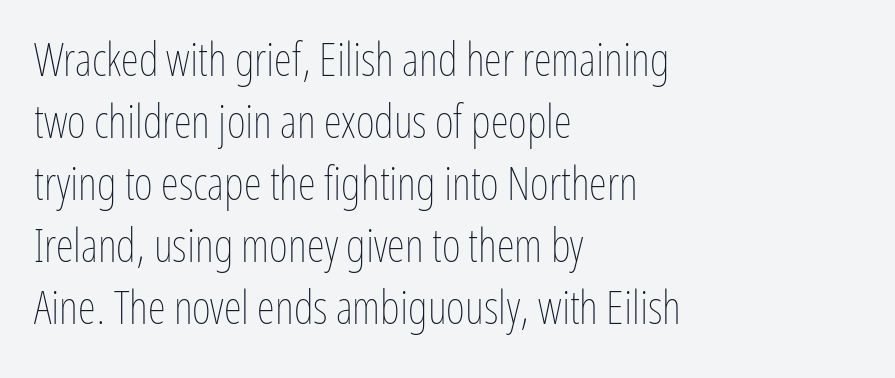
Italic? Not at all — the glyphs are vertical. Compared with typical paragraphs, the rows here are spaced about the same. In CSS terms this would be text-align: left. Do the characters align in a grid? No, the font is proportional. Plain, unruled lines of type. Bold? No — there's no thickening of the strokes.
